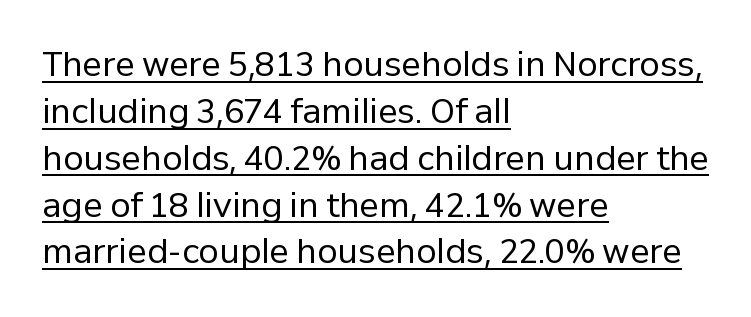
This is sans-serif lettering, the kind often seen on screens and signage. A typographer would call this underscored text. The tracking reads as untouched default to a designer's eye. This is the regular roman posture of the typeface. These lines sit exactly where default settings would place them.
